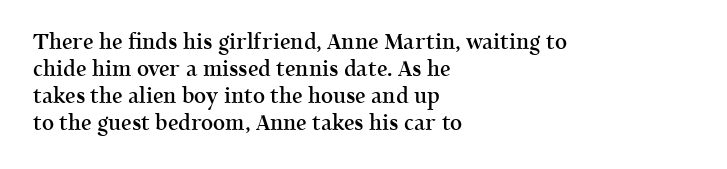
Posture: upright roman. Glance below the letters and you will spot only blank space. Its strokes are somewhat broadened, the hallmark of semibold type. Typeset ragged right — the left edge is the straight one.
